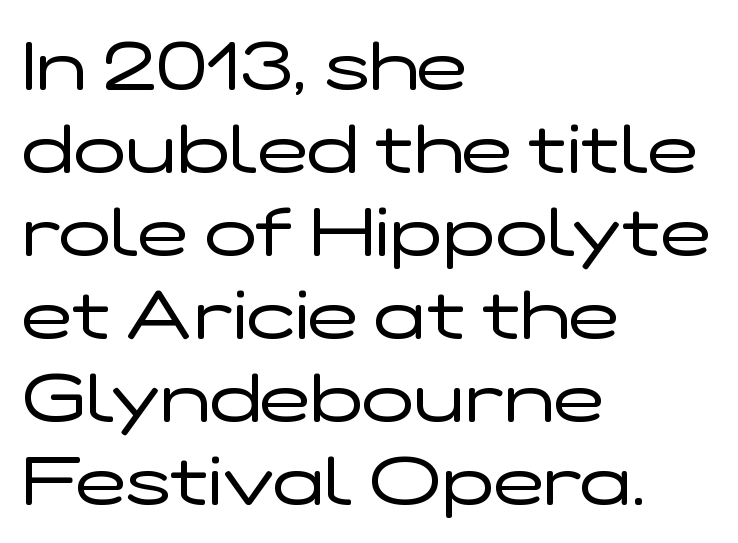
{"serif": "no", "italic": "no", "bold": "no", "weight": "regular", "width": "wide", "stroke_contrast": "low", "x_height": "medium", "monospaced": "no", "underline": "no", "align": "left", "line_spacing_ratio": 1.22, "letter_spacing": "normal", "letter_spacing_em": 0.0, "glyph_px": 68}
